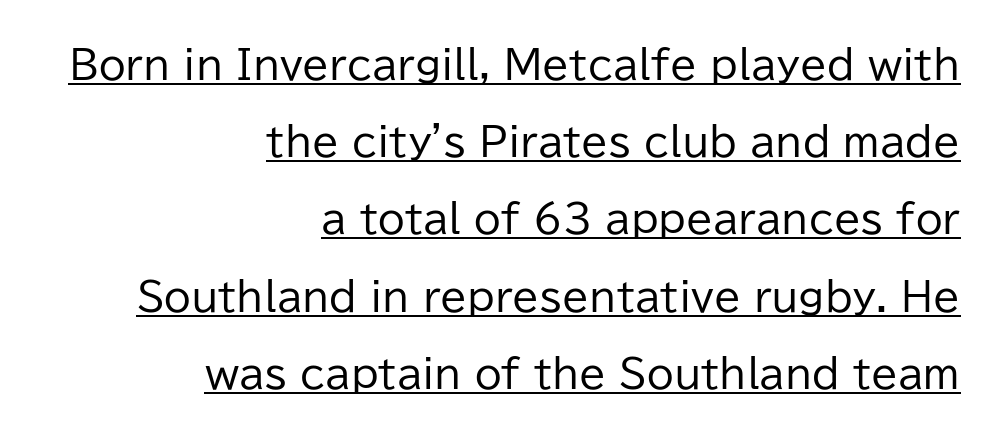
The image shows 39 px regular-weight sans-serif type, upright; set right-aligned, loose line spacing (1.98x), normal letter spacing, underlined; low stroke contrast and a medium x-height.
